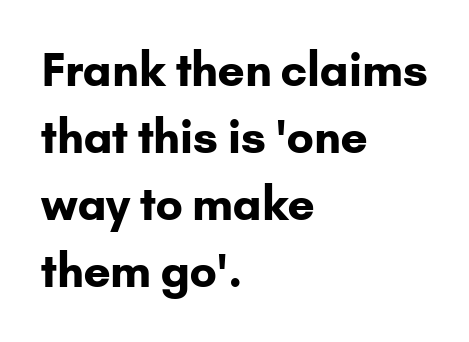
Q: Is the text bold? A: Yes.
Q: Is the text italic (slanted)? A: No, it is upright.
Q: Is the typeface a serif or a sans-serif typeface? A: Sans-serif.
Q: Is the text underlined? A: No.
Q: How is the paragraph aligned? A: Left-aligned.
Q: Is the spacing between letters normal or unusually wide? A: Normal.
Q: Is the spacing between lines tight, normal or loose? A: Normal.
Q: Width (condensed, normal, or wide)? A: Normal.
Q: Stroke contrast? A: Low.
Q: x-height? A: Small.
Q: Monospaced? A: No.
